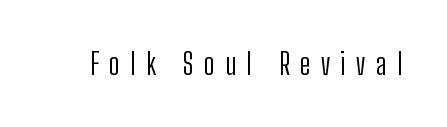
{"serif": "no", "italic": "no", "bold": "no", "weight": "light", "width": "condensed", "stroke_contrast": "low", "x_height": "medium", "monospaced": "no", "underline": "no", "letter_spacing": "wide", "letter_spacing_em": 0.35, "glyph_px": 30}
